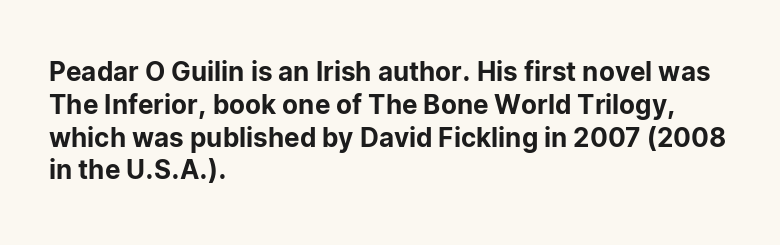
{"italic": "no", "underline": "no", "align": "left", "line_spacing": "normal", "line_spacing_ratio": 1.26, "letter_spacing": "normal", "letter_spacing_em": 0.0, "glyph_px": 26}
